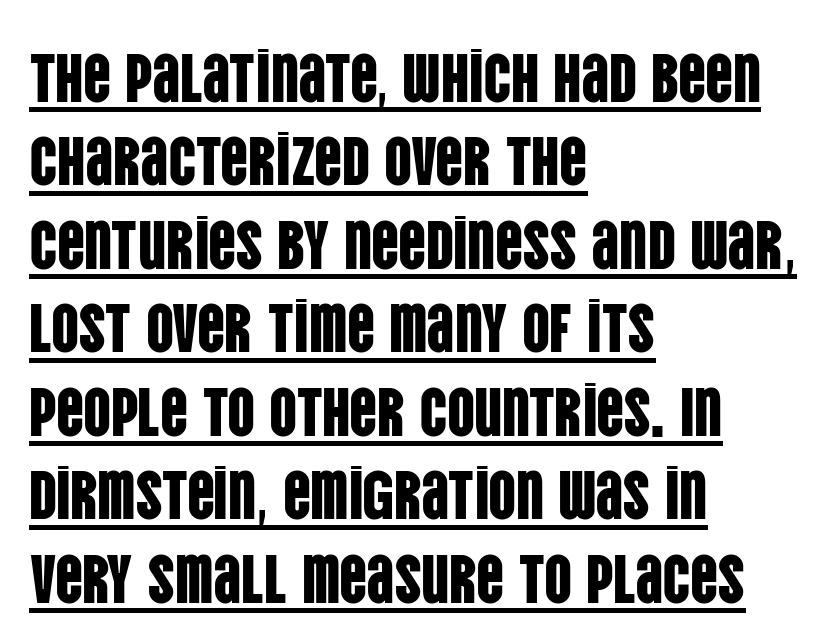
{"serif": "no", "italic": "no", "width": "condensed", "stroke_contrast": "low", "x_height": "large", "monospaced": "no", "underline": "yes", "align": "left", "line_spacing_ratio": 1.21, "letter_spacing": "normal", "letter_spacing_em": 0.0, "glyph_px": 69}
